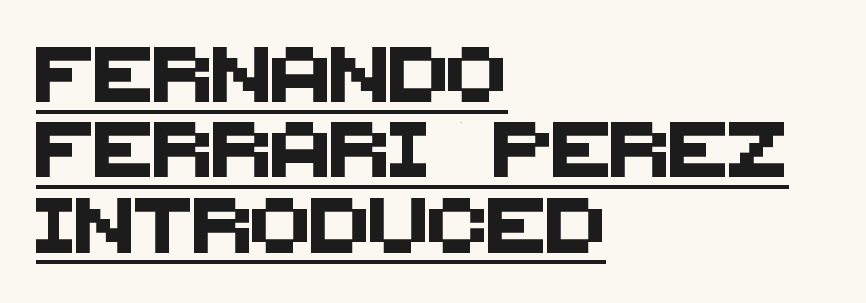
The image shows 55 px sans-serif type; set left-aligned, normal line spacing (1.37x), normal letter spacing, underlined; medium stroke contrast and a large x-height.
